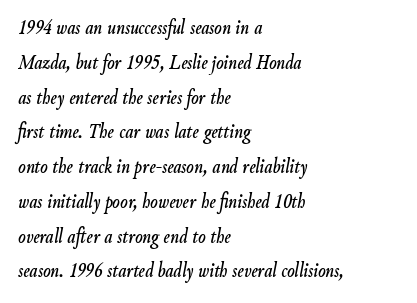
{"italic": "yes", "lean": "right", "slant_degrees": 9, "underline": "no", "align": "left", "line_spacing": "normal", "line_spacing_ratio": 1.58, "letter_spacing": "normal", "letter_spacing_em": 0.0, "glyph_px": 22}
